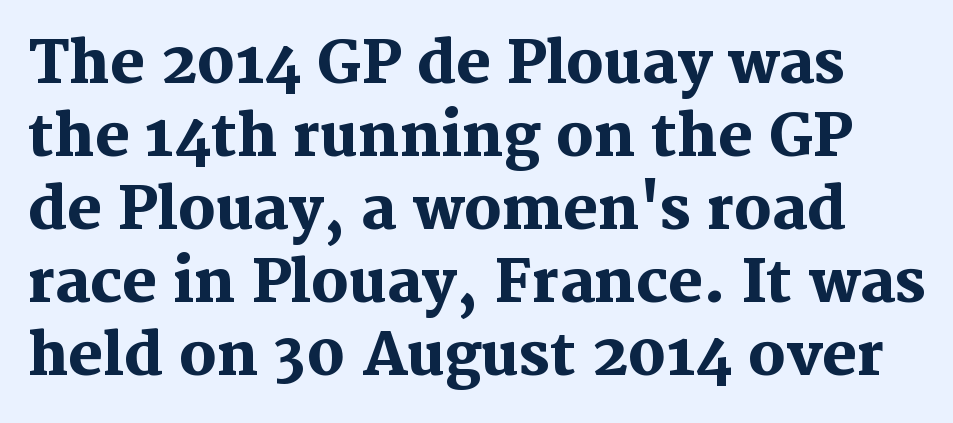
Posture: vertical. A clean baseline with only descenders dipping below it. The glyphs in this specimen are seriffed. What's the leading like? Ordinary, nothing unusual.
